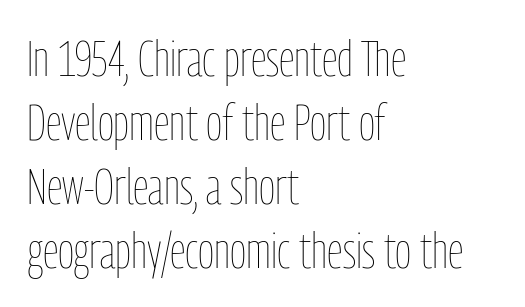
{"italic": "no", "bold": "no", "weight": "thin", "width": "condensed", "stroke_contrast": "low", "x_height": "medium", "monospaced": "no", "underline": "no", "align": "left", "line_spacing": "normal", "line_spacing_ratio": 1.28, "letter_spacing": "normal", "letter_spacing_em": 0.0, "glyph_px": 50}
